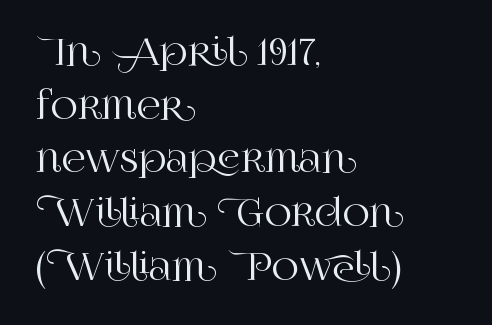
The image shows 37 px serif type, upright; set left-aligned, normal line spacing (1.45x), normal letter spacing, not underlined; high stroke contrast and a large x-height.
